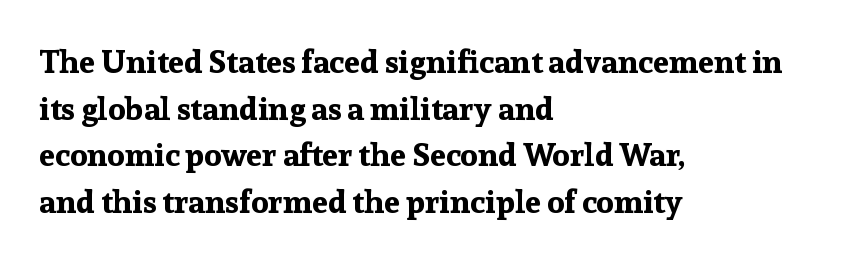
Q: Is the text bold? A: Yes.
Q: Is the text italic (slanted)? A: No, it is upright.
Q: Is the typeface a serif or a sans-serif typeface? A: Serif.
Q: Is the text underlined? A: No.
Q: How is the paragraph aligned? A: Left-aligned.
Q: Is the spacing between letters normal or unusually wide? A: Normal.
Q: Is the spacing between lines tight, normal or loose? A: Normal.
Q: Width (condensed, normal, or wide)? A: Normal.
Q: Stroke contrast? A: Low.
Q: x-height? A: Medium.
Q: Monospaced? A: No.
